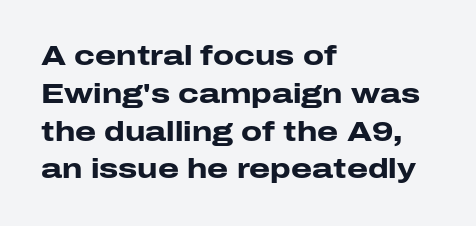
Line spacing here is normal. The baseline area is clear. This sample uses an upright cut, with every glyph sitting square on the baseline. These lines keep a tight, regular rhythm from letter to letter. Line beginnings align vertically; line endings do not.
